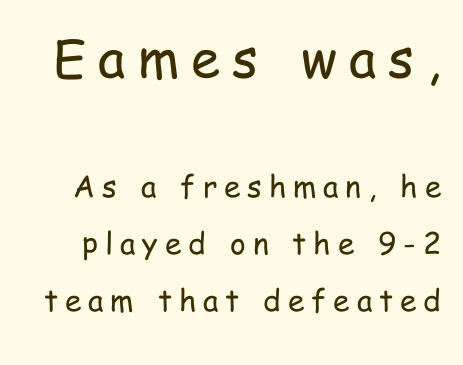
{"serif": "no", "italic": "no", "bold": "no", "weight": "regular", "width": "condensed", "stroke_contrast": "low", "x_height": "medium", "monospaced": "no", "underline": "no", "line_spacing": "loose", "line_spacing_ratio": 1.9, "letter_spacing": "wide", "letter_spacing_em": 0.23, "larger_block": "first", "size_ratio": 1.77, "glyph_px": 53}
